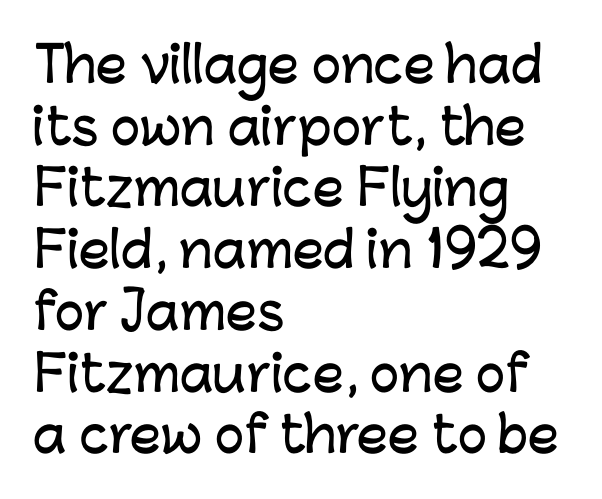
{"serif": "no", "italic": "no", "width": "normal", "stroke_contrast": "low", "x_height": "medium", "monospaced": "no", "underline": "no", "align": "left", "line_spacing": "normal", "line_spacing_ratio": 1.26, "letter_spacing": "normal", "letter_spacing_em": 0.0, "glyph_px": 49}
